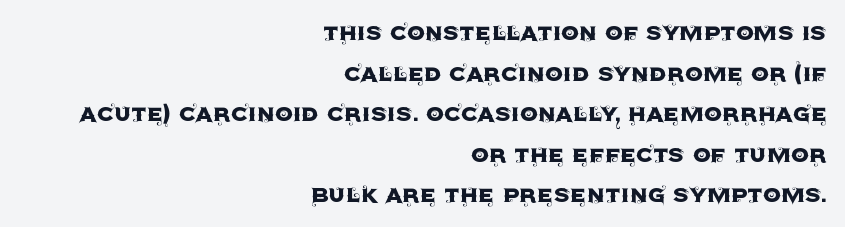
Q: Is the text italic (slanted)? A: No, it is upright.
Q: Is the typeface a serif or a sans-serif typeface? A: Sans-serif.
Q: Is the text underlined? A: No.
Q: How is the paragraph aligned? A: Right-aligned.
Q: Is the spacing between letters normal or unusually wide? A: Normal.
Q: Is the spacing between lines tight, normal or loose? A: Normal.
Q: Width (condensed, normal, or wide)? A: Normal.
Q: x-height? A: Large.
Q: Monospaced? A: No.
